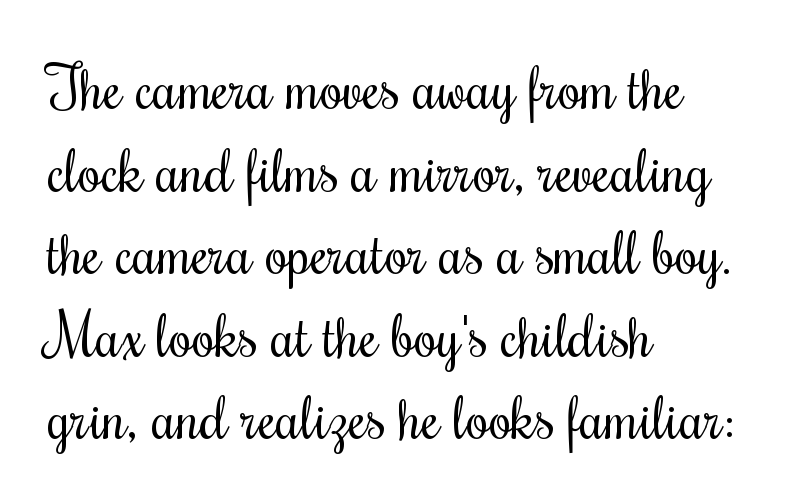
The image shows 59 px regular-weight, condensed type; set left-aligned, normal line spacing (1.4x), normal letter spacing, not underlined; medium stroke contrast and a small x-height.
